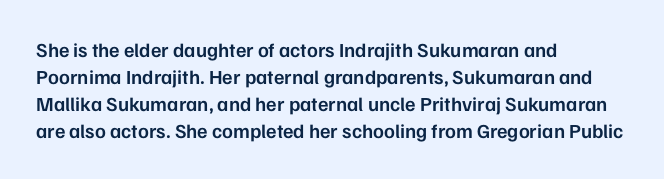
Q: Is the text bold? A: Semi-bold.
Q: Is the text italic (slanted)? A: No, it is upright.
Q: Is the text underlined? A: No.
Q: How is the paragraph aligned? A: Left-aligned.
Q: Is the spacing between letters normal or unusually wide? A: Normal.
Q: Is the spacing between lines tight, normal or loose? A: Normal.
